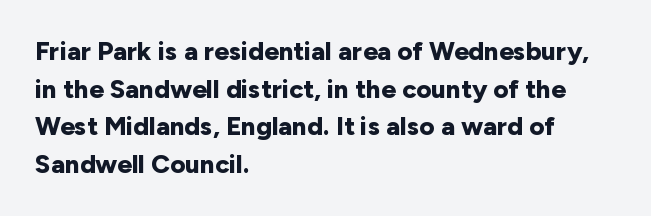
Q: Is the text bold? A: Yes.
Q: Is the text italic (slanted)? A: No, it is upright.
Q: Is the text underlined? A: No.
Q: How is the paragraph aligned? A: Left-aligned.
Q: Is the spacing between letters normal or unusually wide? A: Normal.
Q: Is the spacing between lines tight, normal or loose? A: Normal.
